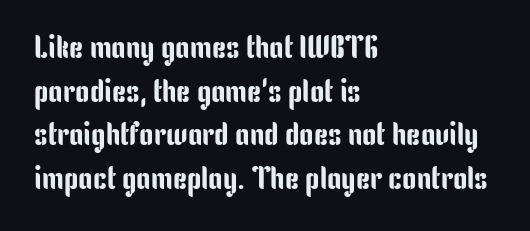
The image shows 32 px condensed sans-serif type, upright; set left-aligned, normal line spacing (1.36x), normal letter spacing, not underlined; low stroke contrast and a medium x-height.
